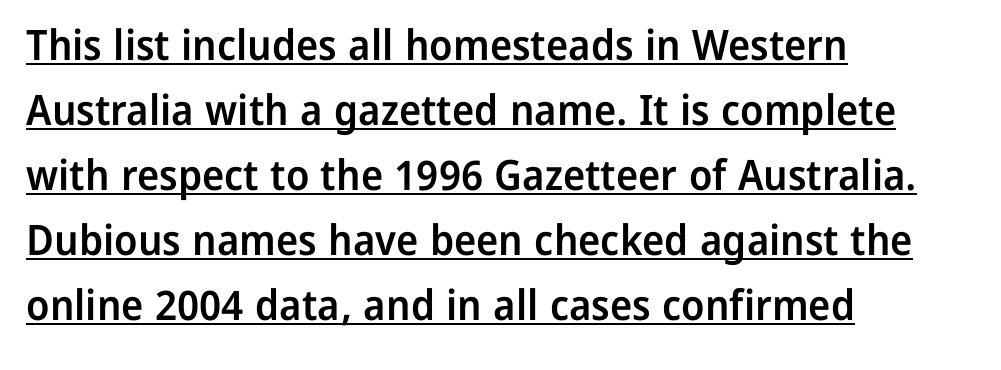
{"serif": "no", "italic": "no", "bold": "semi", "weight": "semibold", "width": "normal", "stroke_contrast": "low", "x_height": "medium", "monospaced": "no", "underline": "yes", "align": "left", "line_spacing": "normal", "line_spacing_ratio": 1.55, "letter_spacing": "normal", "letter_spacing_em": 0.0, "glyph_px": 42}
